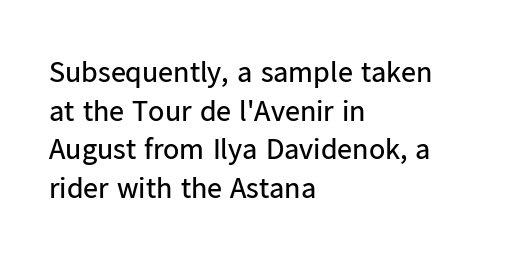
Q: Is the text bold? A: No.
Q: Is the text italic (slanted)? A: No, it is upright.
Q: Is the typeface a serif or a sans-serif typeface? A: Sans-serif.
Q: Is the text underlined? A: No.
Q: How is the paragraph aligned? A: Left-aligned.
Q: Is the spacing between letters normal or unusually wide? A: Normal.
Q: Is the spacing between lines tight, normal or loose? A: Normal.
Q: Width (condensed, normal, or wide)? A: Normal.
Q: Stroke contrast? A: Low.
Q: x-height? A: Medium.
Q: Monospaced? A: No.
